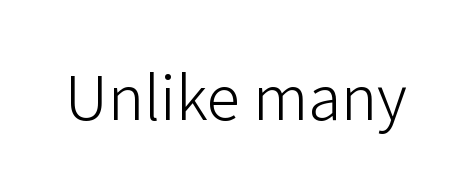
Q: Is the text bold? A: No.
Q: Is the text italic (slanted)? A: No, it is upright.
Q: Is the typeface a serif or a sans-serif typeface? A: Sans-serif.
Q: Is the text underlined? A: No.
Q: Is the spacing between letters normal or unusually wide? A: Normal.
Q: Width (condensed, normal, or wide)? A: Normal.
Q: Stroke contrast? A: Low.
Q: x-height? A: Medium.
Q: Monospaced? A: No.
